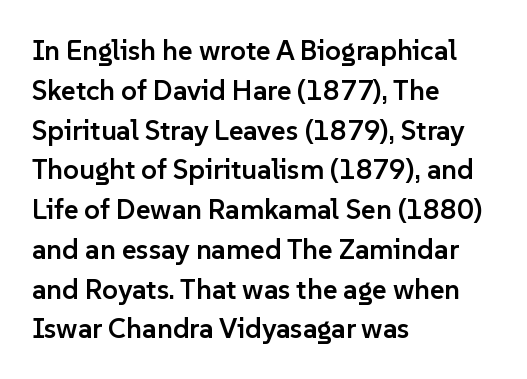
Here the designer chose a conventional face with non-uniform glyph widths. Letters rest on an invisible, unmarked baseline. How are the letters spaced? Ordinarily, with no added tracking. The compositor pushed each line to the left boundary. The passage shown is typeset with a sans-serif family.
